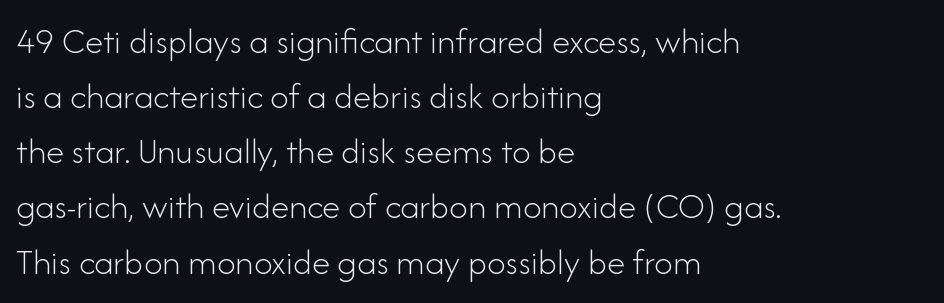
The image shows 37 px light sans-serif type, upright; set left-aligned, normal line spacing (1.49x), normal letter spacing, not underlined; low stroke contrast and a small x-height.
